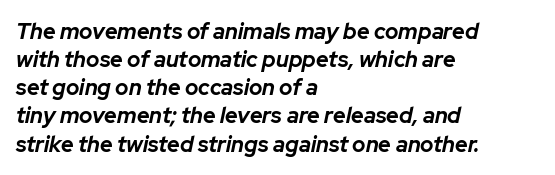
{"italic": "yes", "lean": "right", "slant_degrees": 12, "bold": "yes", "underline": "no", "align": "left", "line_spacing": "normal", "line_spacing_ratio": 1.28, "letter_spacing": "normal", "letter_spacing_em": 0.0, "glyph_px": 22}
